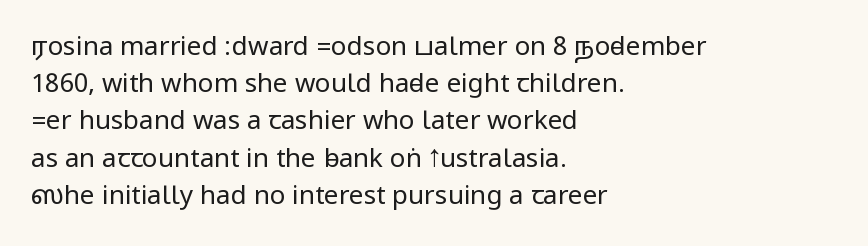
The image shows 26 px text type, upright; set left-aligned, normal line spacing (1.43x), normal letter spacing, not underlined.
